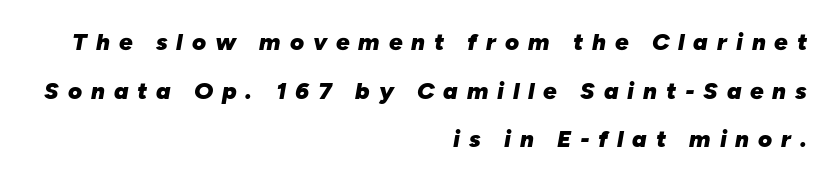
{"italic": "yes", "lean": "right", "slant_degrees": 10, "bold": "yes", "underline": "no", "align": "right", "line_spacing": "loose", "line_spacing_ratio": 2.03, "letter_spacing": "wide", "letter_spacing_em": 0.37, "glyph_px": 24}
